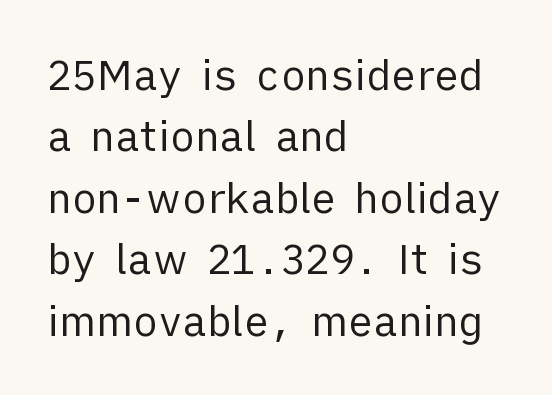
Q: Is the text bold? A: No.
Q: Is the text italic (slanted)? A: No, it is upright.
Q: Is the typeface a serif or a sans-serif typeface? A: Sans-serif.
Q: Is the text underlined? A: No.
Q: How is the paragraph aligned? A: Left-aligned.
Q: Is the spacing between letters normal or unusually wide? A: Normal.
Q: Is the spacing between lines tight, normal or loose? A: Normal.
Q: Width (condensed, normal, or wide)? A: Normal.
Q: Stroke contrast? A: Low.
Q: x-height? A: Medium.
Q: Monospaced? A: No.
